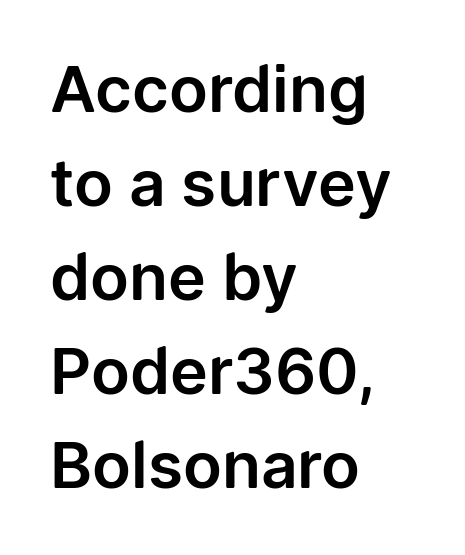
{"serif": "no", "italic": "no", "width": "normal", "stroke_contrast": "low", "x_height": "medium", "monospaced": "no", "underline": "no", "align": "left", "line_spacing": "normal", "line_spacing_ratio": 1.47, "letter_spacing": "normal", "letter_spacing_em": 0.0, "glyph_px": 64}
